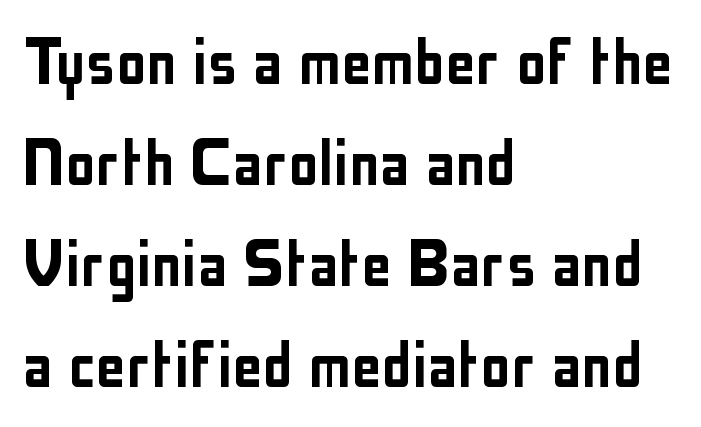
The image shows 76 px condensed sans-serif type, upright; set left-aligned, normal line spacing (1.33x), normal letter spacing, not underlined; low stroke contrast and a medium x-height.
